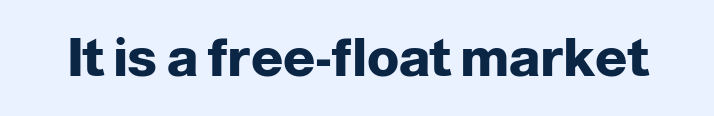
Q: Is the text bold? A: Yes.
Q: Is the text italic (slanted)? A: No, it is upright.
Q: Is the typeface a serif or a sans-serif typeface? A: Sans-serif.
Q: Is the text underlined? A: No.
Q: Is the spacing between letters normal or unusually wide? A: Normal.
Q: Width (condensed, normal, or wide)? A: Normal.
Q: Stroke contrast? A: Low.
Q: x-height? A: Medium.
Q: Monospaced? A: No.
